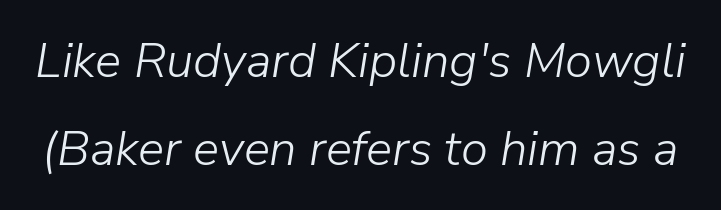
The image shows 49 px light type, italic (leaning right); set line spacing 1.79x, normal letter spacing, not underlined; low stroke contrast and a medium x-height.
